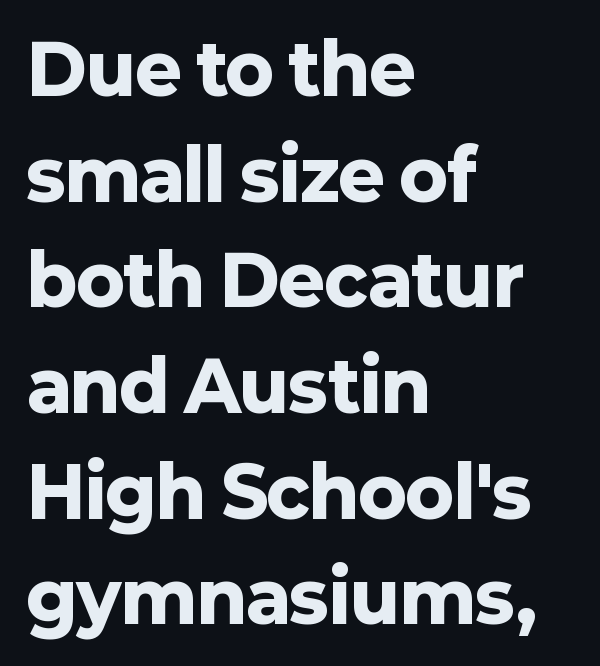
{"serif": "no", "italic": "no", "bold": "yes", "weight": "heavy", "width": "normal", "stroke_contrast": "low", "x_height": "medium", "monospaced": "no", "underline": "no", "align": "left", "line_spacing": "normal", "line_spacing_ratio": 1.51, "letter_spacing": "normal", "letter_spacing_em": 0.0, "glyph_px": 70}
